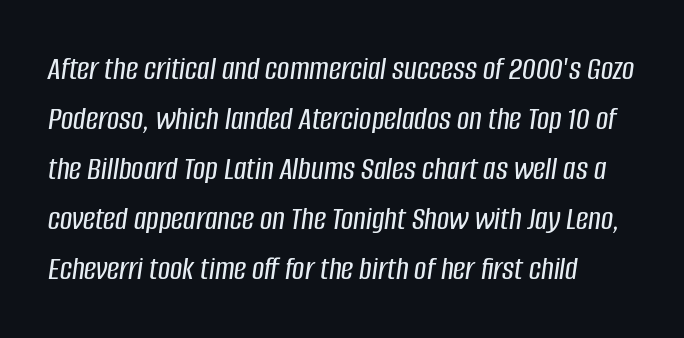
This block has exactly the height ordinary leading produces. The string is rendered with underlining switched off. Here the glyphs are tracked normally, forming tight word shapes. This sample uses an oblique cut, with every glyph tilted off the vertical. These lines are rendered in a variable-pitch font.
